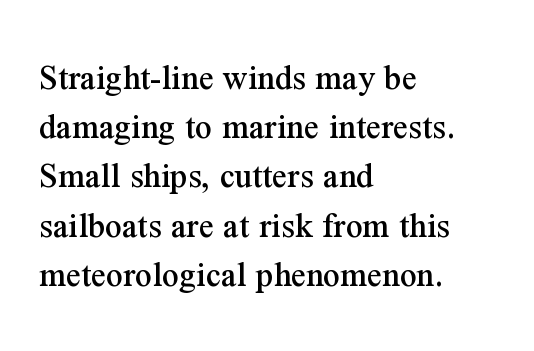
The text block is weighted toward the left margin, trailing off unevenly rightward. The lettering stays uniformly vertical, giving the passage a roman look. These lines are rendered in a variable-pitch font. Interline gaps are of average width in this sample.
